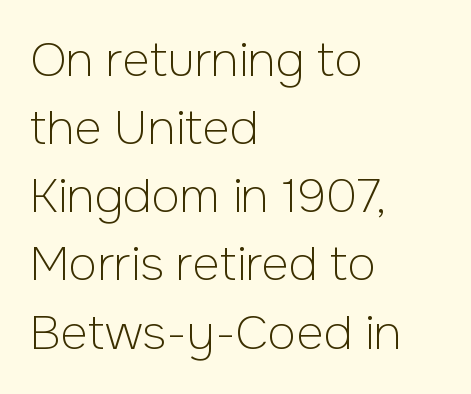
Looks like regular typesetting: each glyph gets only the width it needs. Successive baselines arrive at the customary interval. The passage shown is not bold in any degree. The compositor pushed each line to the left boundary.
